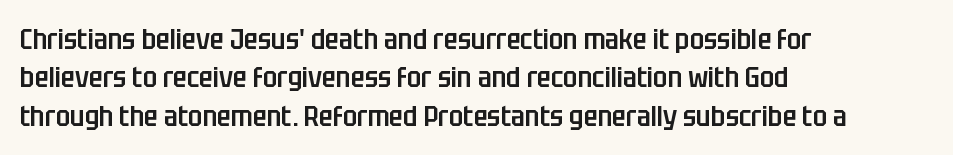
The image shows 29 px semibold, condensed sans-serif type, upright; set left-aligned, normal line spacing (1.32x), normal letter spacing, not underlined; low stroke contrast and a large x-height.
